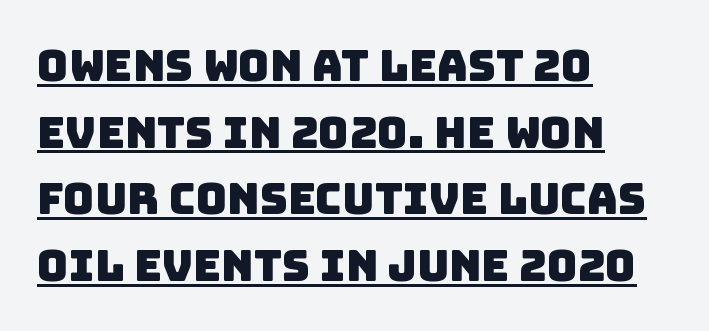
Q: Is the typeface a serif or a sans-serif typeface? A: Sans-serif.
Q: Is the text underlined? A: Yes.
Q: How is the paragraph aligned? A: Left-aligned.
Q: Is the spacing between letters normal or unusually wide? A: Normal.
Q: Is the spacing between lines tight, normal or loose? A: Normal.
Q: Width (condensed, normal, or wide)? A: Normal.
Q: Stroke contrast? A: Low.
Q: x-height? A: Large.
Q: Monospaced? A: No.
